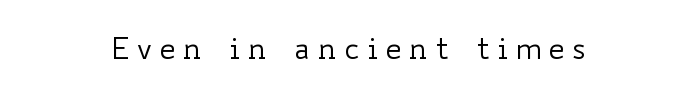
Q: Is the text bold? A: No.
Q: Is the text italic (slanted)? A: No, it is upright.
Q: Is the text underlined? A: No.
Q: Is the spacing between letters normal or unusually wide? A: Unusually wide.
Q: Width (condensed, normal, or wide)? A: Wide.
Q: Stroke contrast? A: Low.
Q: x-height? A: Small.
Q: Monospaced? A: No.
